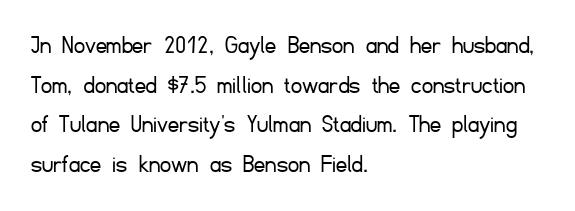
Notice how descenders clear the ascenders below comfortably — that's standard leading. Inter-character spacing is left at the font's built-in metrics. Bare-footed words on every line. The strokes are not fattened; the text isn't bold. A student would call this left alignment; a typographer would say flush left, rag right.
